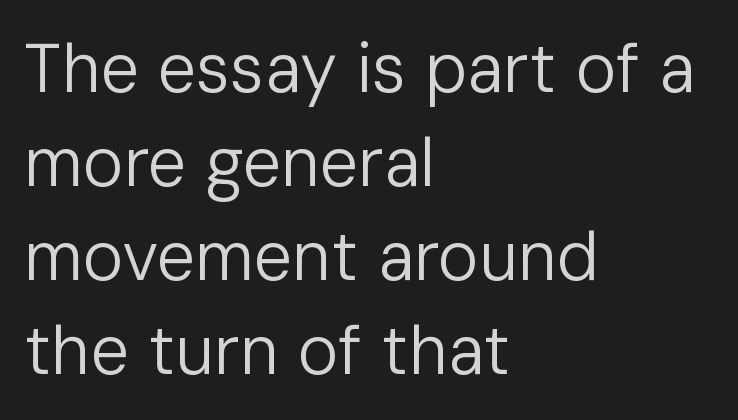
The image shows 68 px regular-weight sans-serif type, upright; set left-aligned, normal line spacing (1.38x), normal letter spacing, not underlined; low stroke contrast and a medium x-height.
